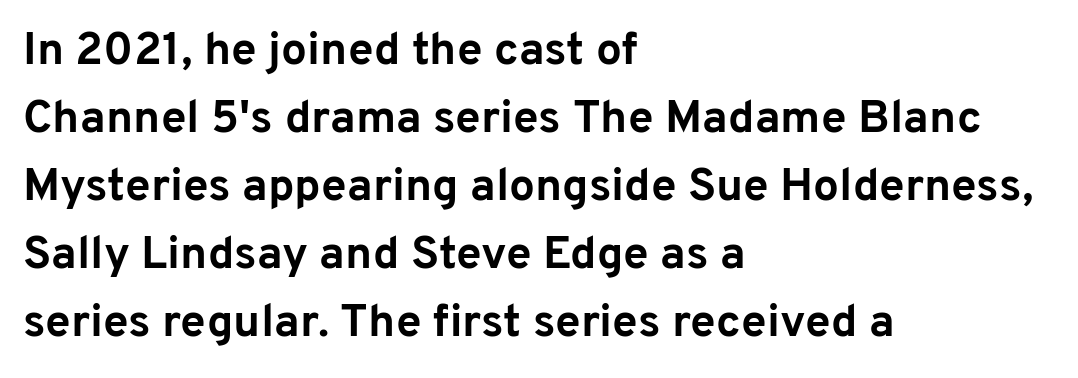
Q: Is the text bold? A: Yes.
Q: Is the text italic (slanted)? A: No, it is upright.
Q: Is the typeface a serif or a sans-serif typeface? A: Sans-serif.
Q: Is the text underlined? A: No.
Q: How is the paragraph aligned? A: Left-aligned.
Q: Is the spacing between letters normal or unusually wide? A: Normal.
Q: Is the spacing between lines tight, normal or loose? A: Normal.
Q: Width (condensed, normal, or wide)? A: Normal.
Q: Stroke contrast? A: Low.
Q: x-height? A: Medium.
Q: Monospaced? A: No.
